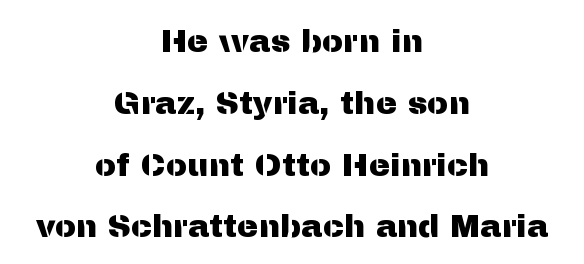
Q: Is the text italic (slanted)? A: No, it is upright.
Q: Is the typeface a serif or a sans-serif typeface? A: Sans-serif.
Q: Is the text underlined? A: No.
Q: How is the paragraph aligned? A: Centered.
Q: Is the spacing between letters normal or unusually wide? A: Normal.
Q: Is the spacing between lines tight, normal or loose? A: Loose.
Q: Width (condensed, normal, or wide)? A: Normal.
Q: Stroke contrast? A: Medium.
Q: x-height? A: Medium.
Q: Monospaced? A: No.
